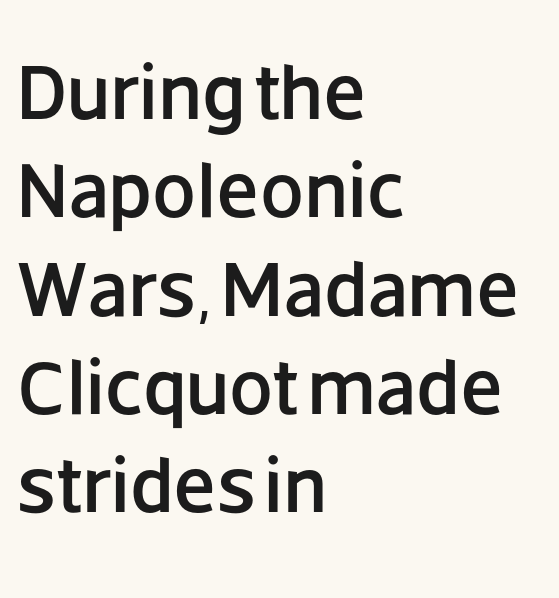
The image shows 78 px sans-serif type, upright; set left-aligned, normal line spacing (1.26x), normal letter spacing, not underlined; low stroke contrast and a large x-height.
